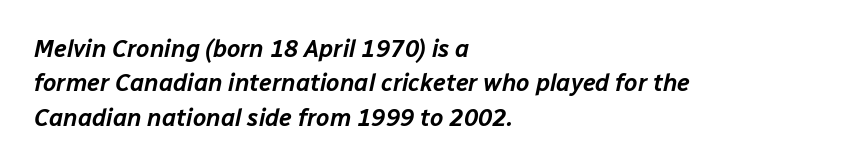
The image shows 24 px text type, italic (leaning right); set left-aligned, normal line spacing (1.43x), normal letter spacing, not underlined.
